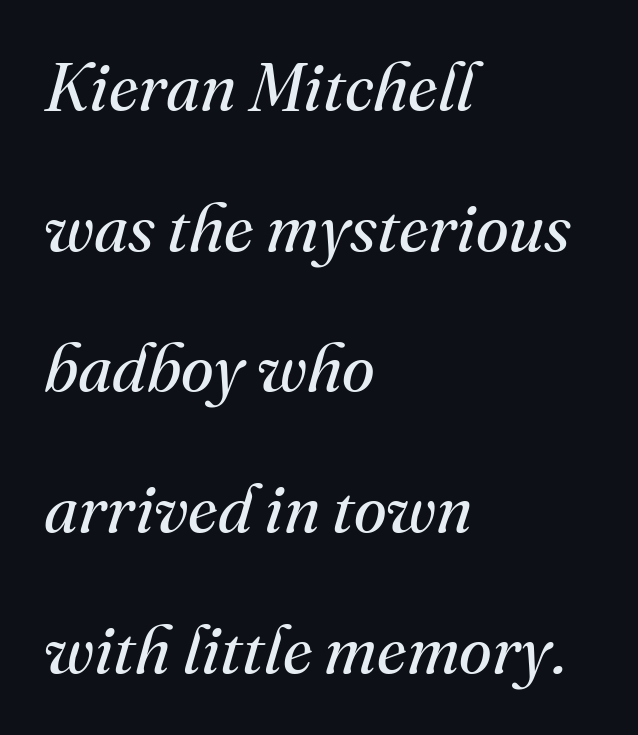
Q: Is the text bold? A: No.
Q: Is the text italic (slanted)? A: Yes, it leans right by about 16 degrees.
Q: Is the typeface a serif or a sans-serif typeface? A: Serif.
Q: Is the text underlined? A: No.
Q: How is the paragraph aligned? A: Left-aligned.
Q: Is the spacing between letters normal or unusually wide? A: Normal.
Q: Is the spacing between lines tight, normal or loose? A: Loose.
Q: Width (condensed, normal, or wide)? A: Normal.
Q: Stroke contrast? A: Medium.
Q: x-height? A: Small.
Q: Monospaced? A: No.
